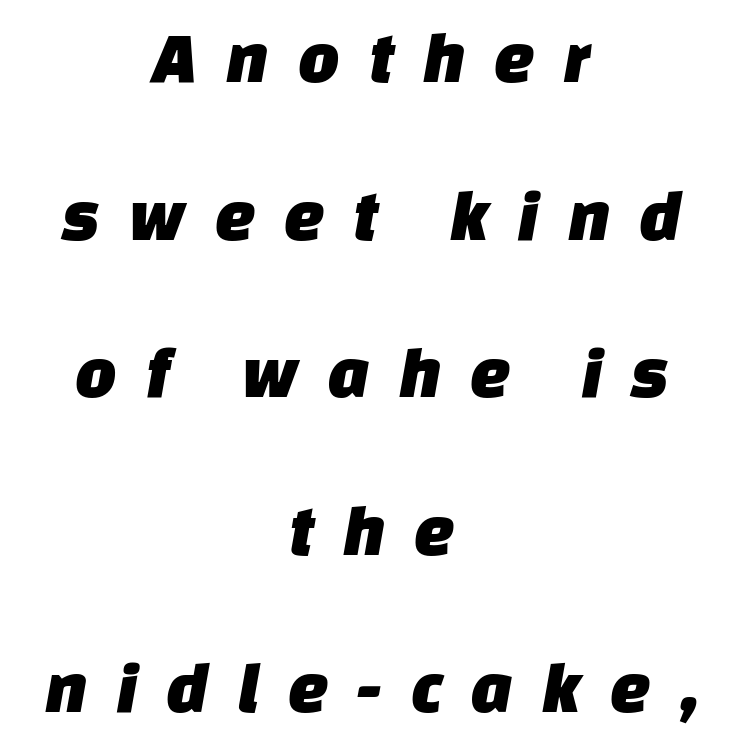
The image shows 74 px sans-serif type; set centered, loose line spacing (2.13x), unusually wide letter spacing (+0.37 em), not underlined; low stroke contrast and a large x-height.
